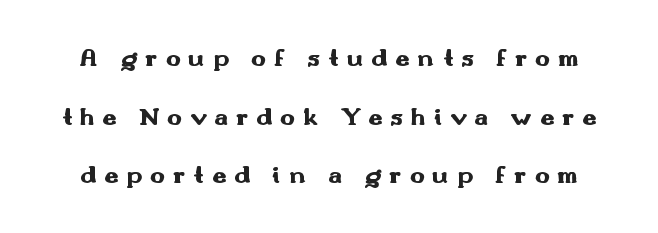
The image shows 25 px bold type, upright; set loose line spacing (2.35x), unusually wide letter spacing (+0.32 em), not underlined.
